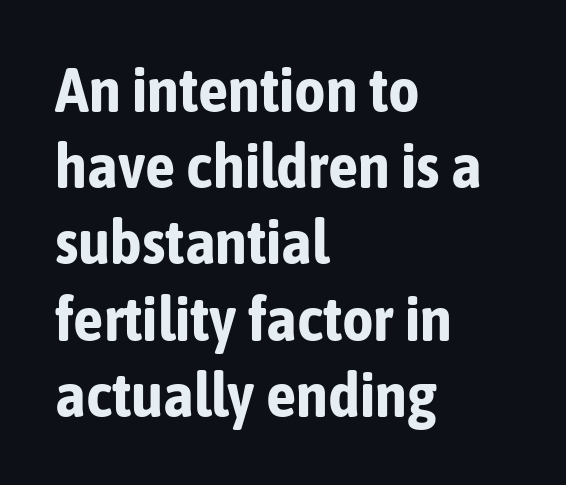
I'd call this a sans setting — the letters go barefoot. The letters advance in unequal steps, a hallmark of proportional type. I'd describe the lettering as bold — thick and assertive. Whoever set this chose a conventional vertical rhythm.
